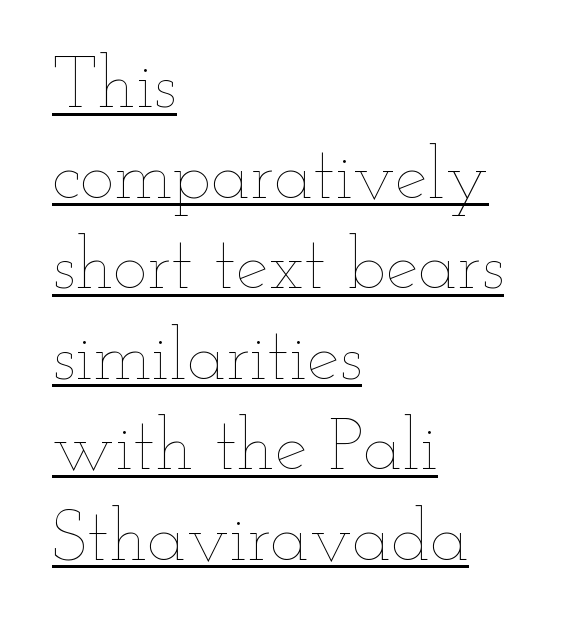
The image shows 73 px thin, wide type, upright; set left-aligned, line spacing 1.24x, normal letter spacing, underlined; low stroke contrast and a small x-height.
